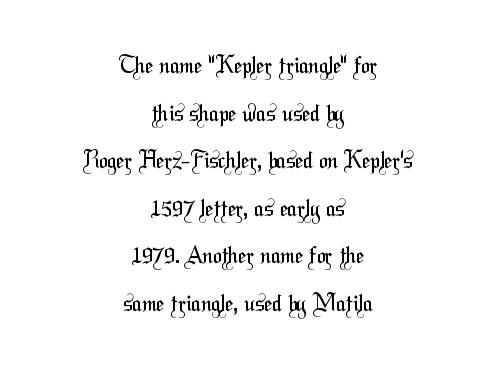
{"bold": "no", "underline": "no", "align": "center", "line_spacing": "loose", "line_spacing_ratio": 2.07, "letter_spacing": "normal", "letter_spacing_em": 0.0, "glyph_px": 23}
